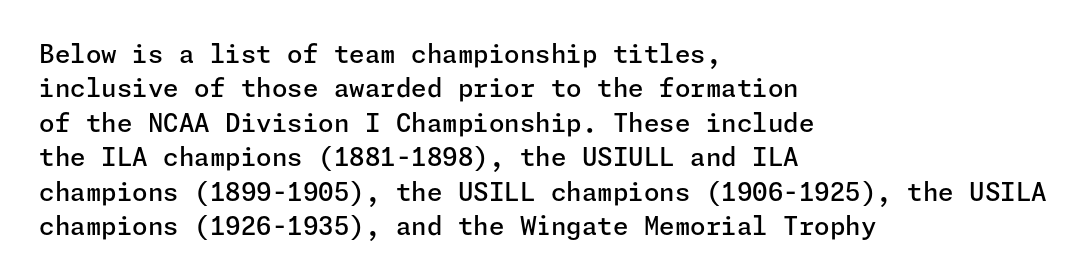
The image shows 25 px text type, upright; set left-aligned, normal line spacing (1.38x), normal letter spacing, not underlined.
